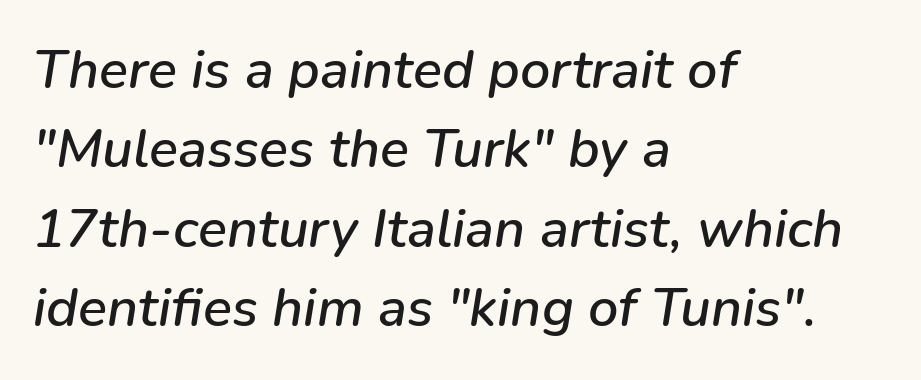
Casual observation: everything's shoved over to the left. The face used here is proportionally spaced, like ordinary book or web type. The type is set solid horizontally, with unmodified tracking. Plain, unruled lines of type. Notice how descenders clear the ascenders below comfortably — that's standard leading.
